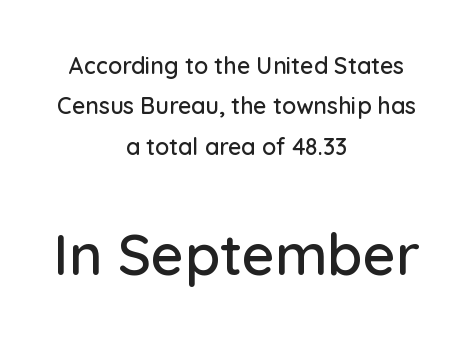
{"serif": "no", "italic": "no", "width": "normal", "stroke_contrast": "low", "x_height": "medium", "monospaced": "no", "underline": "no", "align": "center", "line_spacing_ratio": 1.76, "letter_spacing": "normal", "letter_spacing_em": 0.0, "larger_block": "second", "size_ratio": 2.48, "glyph_px": 57}
